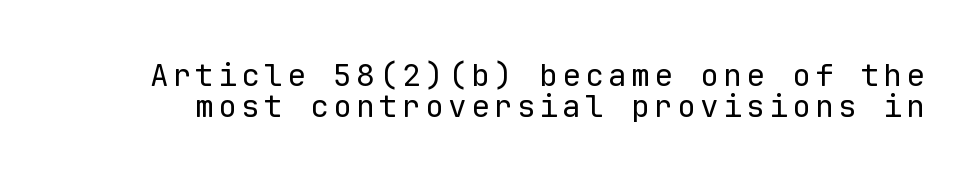
The image shows 31 px regular-weight sans-serif type, upright, monospaced; set tight line spacing (1.0x), not underlined; low stroke contrast and a medium x-height.
